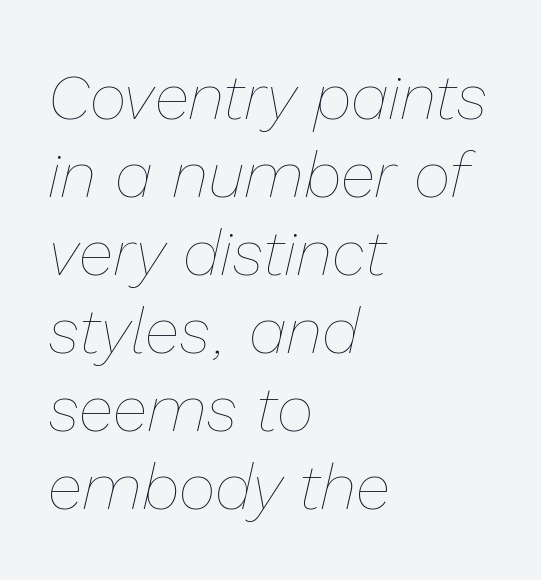
The image shows 64 px thin type, italic (leaning right); set left-aligned, line spacing 1.22x, normal letter spacing, not underlined; low stroke contrast and a medium x-height.
